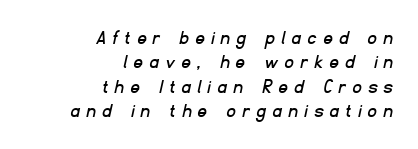
Q: Is the text underlined? A: No.
Q: How is the paragraph aligned? A: Right-aligned.
Q: Is the spacing between letters normal or unusually wide? A: Unusually wide.
